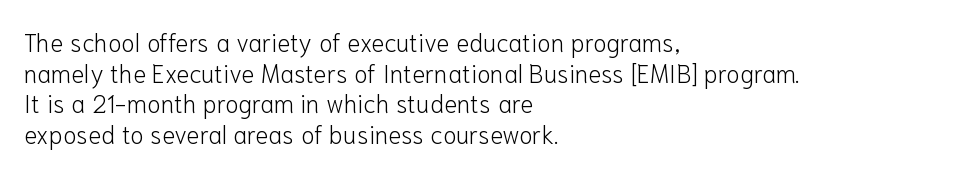
The letters look calm and open, with moderate or lighter stems. Descenders are the only things crossing below the line. Left-aligned paragraph, ragged on the right. Short note: letters normally spaced.
